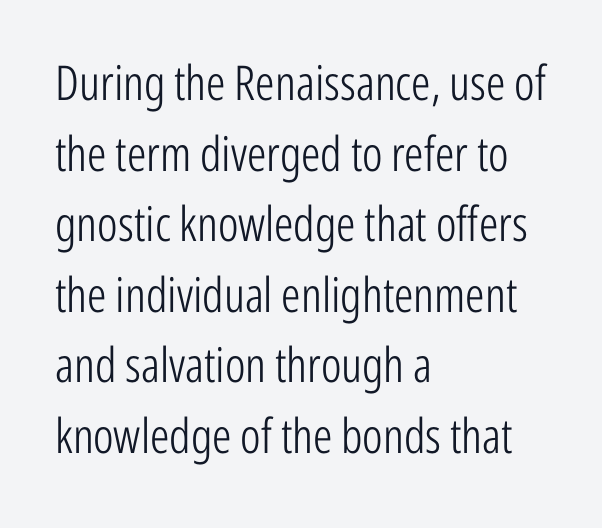
Characters follow at the spacing the type designer built in. A sans-serif font was chosen for this passage. Rendered with straight, roman letterforms. The vertical gap from one line to the next is medium. In CSS terms this would be text-align: left. The font sits on the lighter half of the weight spectrum, regular included.
